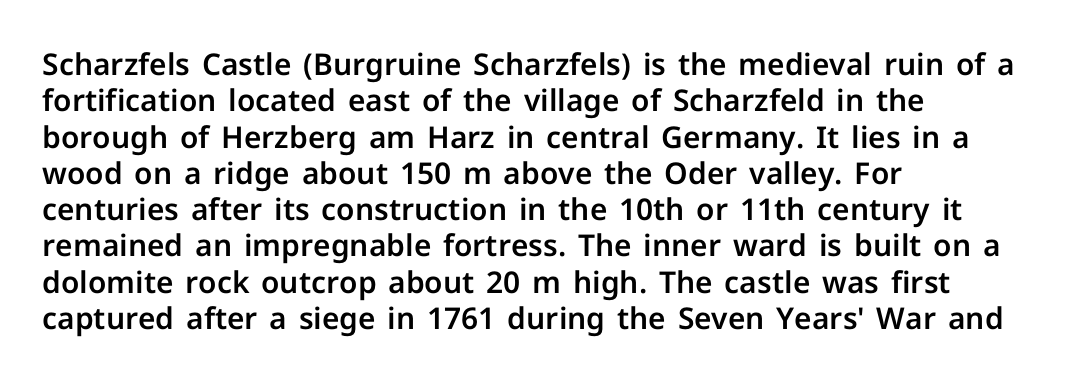
The image shows 30 px sans-serif type, upright; set left-aligned, line spacing 1.21x, normal letter spacing, not underlined; low stroke contrast and a medium x-height.
